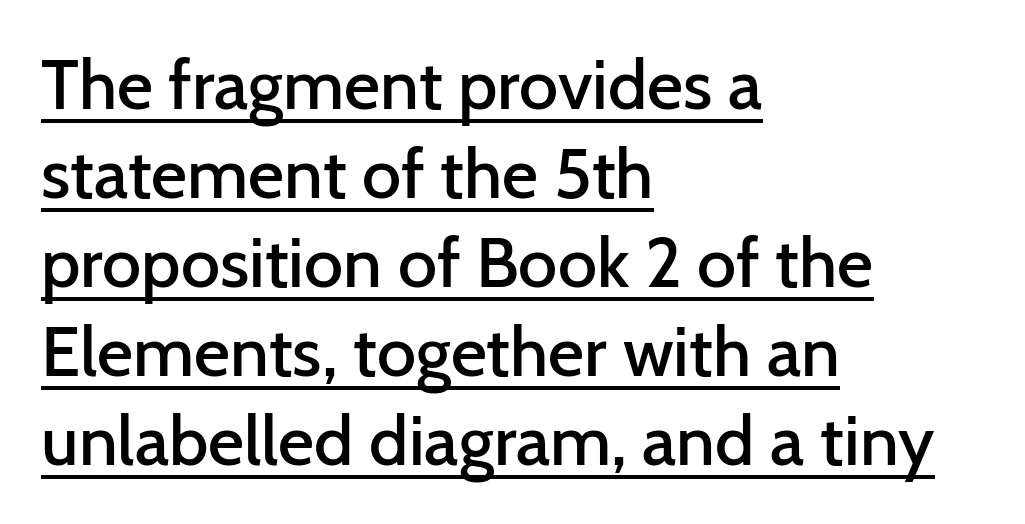
Every word sits above its own underline. The sample has been set in demibold, a notch under bold. Quick note: not italic, upright. The ragged edge is on the right, which tells us the setting is flush left. The rendering keeps characters at their native spacing. Note the varied advance widths — an 'i' is clearly narrower than an 'm'.
